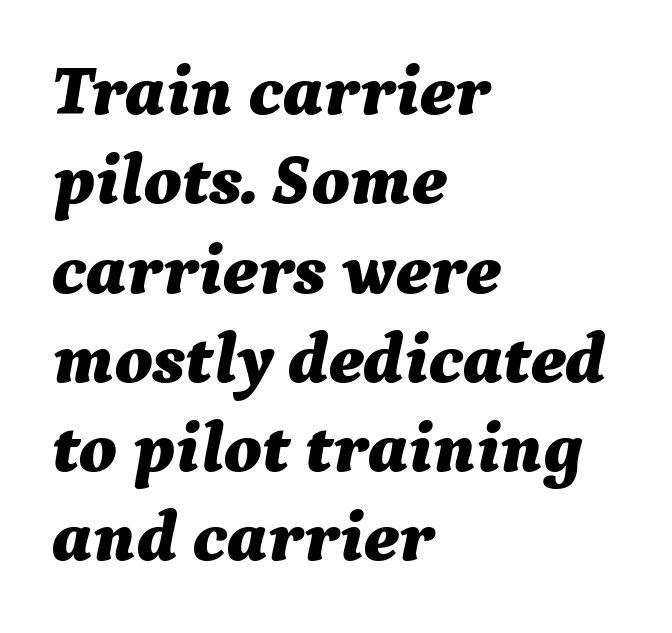
{"italic": "yes", "lean": "right", "slant_degrees": 9, "bold": "yes", "weight": "bold", "width": "normal", "stroke_contrast": "medium", "x_height": "medium", "monospaced": "no", "underline": "no", "align": "left", "line_spacing_ratio": 1.24, "letter_spacing": "normal", "letter_spacing_em": 0.0, "glyph_px": 72}
